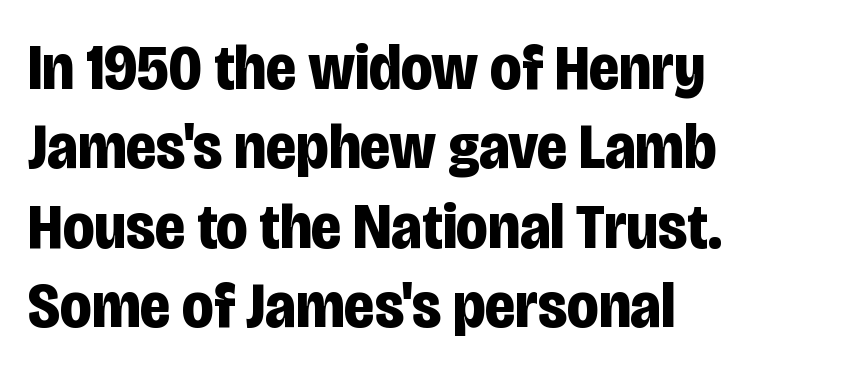
Q: Is the text bold? A: Yes.
Q: Is the text italic (slanted)? A: No, it is upright.
Q: Is the typeface a serif or a sans-serif typeface? A: Sans-serif.
Q: Is the text underlined? A: No.
Q: How is the paragraph aligned? A: Left-aligned.
Q: Is the spacing between letters normal or unusually wide? A: Normal.
Q: Width (condensed, normal, or wide)? A: Condensed.
Q: Stroke contrast? A: Low.
Q: x-height? A: Large.
Q: Monospaced? A: No.
